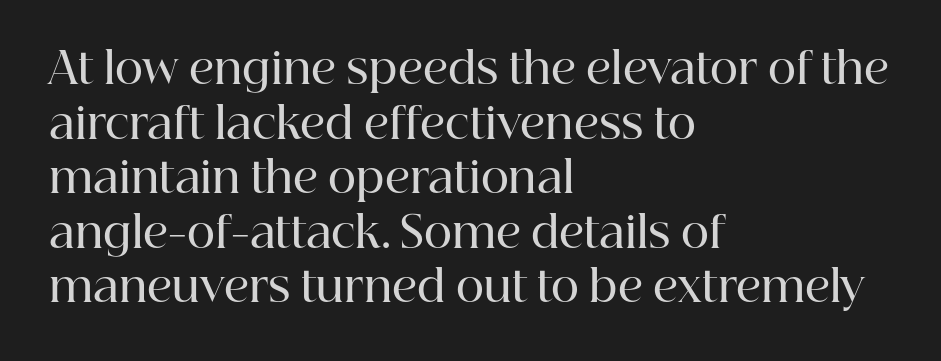
{"serif": "yes", "italic": "no", "bold": "semi", "weight": "semibold", "width": "normal", "stroke_contrast": "high", "x_height": "medium", "monospaced": "no", "underline": "no", "align": "left", "line_spacing": "normal", "line_spacing_ratio": 1.27, "letter_spacing": "normal", "letter_spacing_em": 0.0, "glyph_px": 43}
